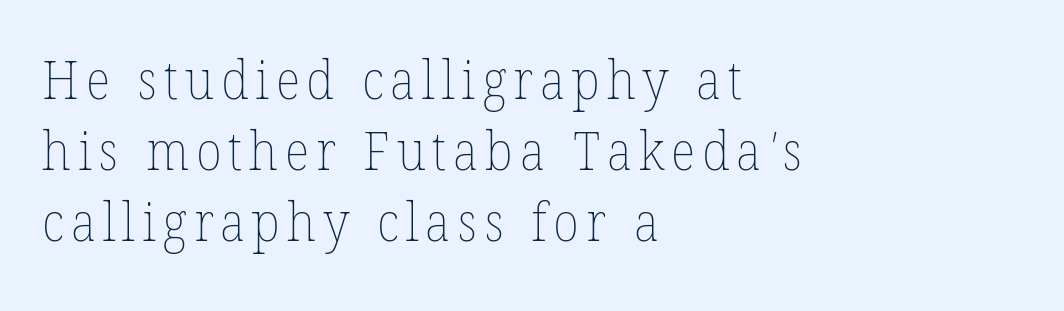
The image shows 53 px thin type; set left-aligned, normal line spacing (1.34x), not underlined; low stroke contrast and a medium x-height.
